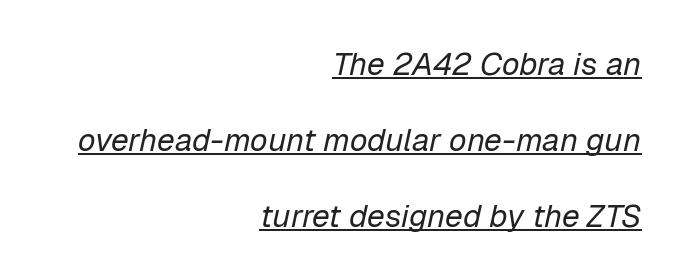
The image shows 32 px regular-weight type, italic (leaning right); set right-aligned, loose line spacing (2.37x), normal letter spacing, underlined; low stroke contrast and a medium x-height.
